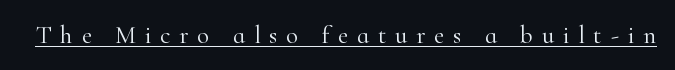
Q: Is the text bold? A: No.
Q: Is the text italic (slanted)? A: No, it is upright.
Q: Is the text underlined? A: Yes.
Q: Is the spacing between letters normal or unusually wide? A: Unusually wide.
